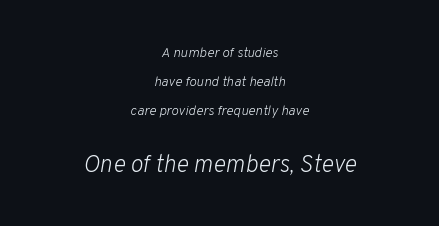
The image shows 24 px text type, italic (leaning right); set centered, loose line spacing (2.06x), normal letter spacing, not underlined; the second (bottom) block is 1.71x larger.
